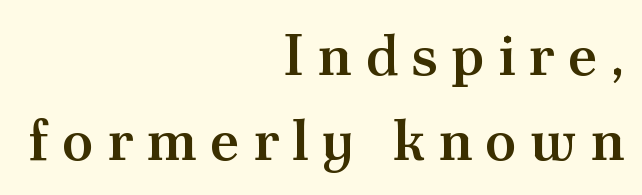
The image shows 58 px semibold serif type, upright; set right-aligned, normal line spacing (1.46x), unusually wide letter spacing (+0.22 em), not underlined; medium stroke contrast and a small x-height.
